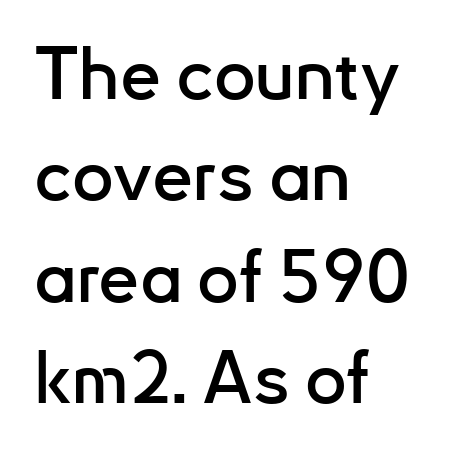
{"serif": "no", "italic": "no", "width": "normal", "stroke_contrast": "low", "x_height": "small", "monospaced": "no", "underline": "no", "align": "left", "line_spacing": "normal", "line_spacing_ratio": 1.39, "letter_spacing": "normal", "letter_spacing_em": 0.0, "glyph_px": 73}
